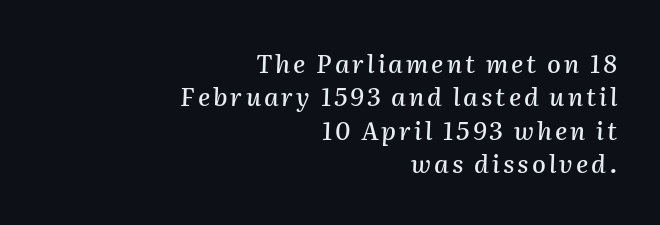
Q: Is the text italic (slanted)? A: Yes, it leans right by about 2 degrees.
Q: Is the text underlined? A: No.
Q: How is the paragraph aligned? A: Right-aligned.
Q: Is the spacing between lines tight, normal or loose? A: Normal.
